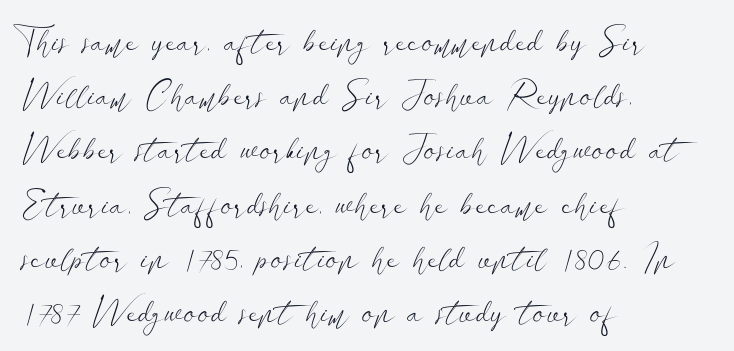
{"serif": "no", "bold": "no", "weight": "light", "width": "wide", "stroke_contrast": "low", "x_height": "small", "monospaced": "no", "underline": "no", "align": "left", "line_spacing": "normal", "line_spacing_ratio": 1.55, "letter_spacing": "normal", "letter_spacing_em": 0.0, "glyph_px": 35}
